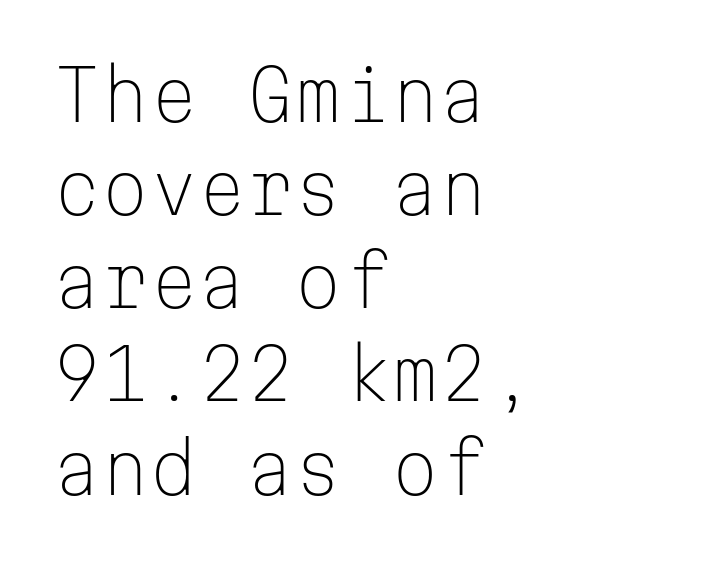
{"serif": "no", "italic": "no", "bold": "no", "weight": "light", "width": "normal", "stroke_contrast": "low", "x_height": "medium", "monospaced": "yes", "underline": "no", "align": "left", "line_spacing": "normal", "line_spacing_ratio": 1.35, "letter_spacing": "normal", "letter_spacing_em": 0.0, "glyph_px": 69}
